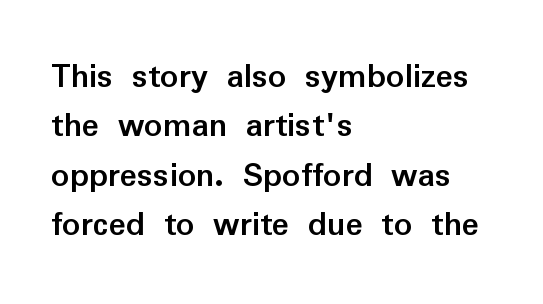
The type family on display is of the sans-serif kind. The letters advance in unequal steps, a hallmark of proportional type. How would I describe the line gaps? Plain and ordinary. Summary of weight: heavy, a full bold.
